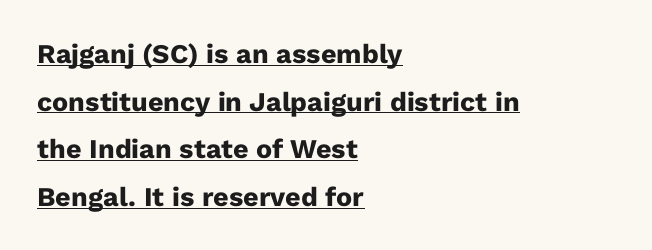
I'd describe the lettering as bold — thick and assertive. Do the letters lean? They stand straight. The horizontal fit of the characters is conventional and even. A continuous stroke trails under the words, as in a hyperlink.
